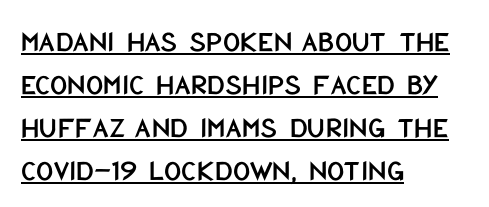
Q: Is the text italic (slanted)? A: No, it is upright.
Q: Is the typeface a serif or a sans-serif typeface? A: Sans-serif.
Q: Is the text underlined? A: Yes.
Q: How is the paragraph aligned? A: Left-aligned.
Q: Is the spacing between letters normal or unusually wide? A: Normal.
Q: Is the spacing between lines tight, normal or loose? A: Normal.
Q: Width (condensed, normal, or wide)? A: Condensed.
Q: Stroke contrast? A: Low.
Q: x-height? A: Large.
Q: Monospaced? A: No.
